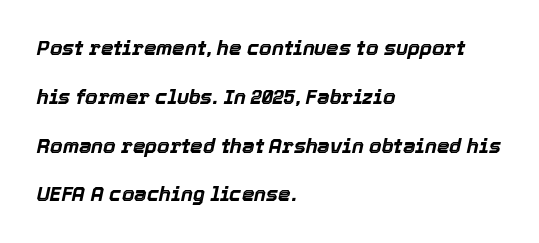
The image shows 20 px bold type, italic (leaning right); set left-aligned, loose line spacing (2.44x), normal letter spacing, not underlined.
